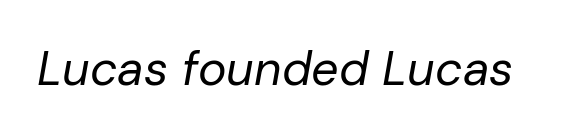
The image shows 48 px regular-weight type, italic (leaning right); set normal letter spacing, not underlined; low stroke contrast and a medium x-height.
